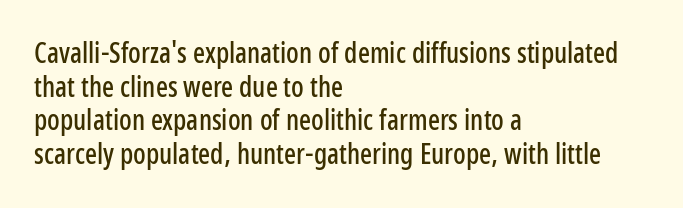
Q: Is the text italic (slanted)? A: No, it is upright.
Q: Is the typeface a serif or a sans-serif typeface? A: Sans-serif.
Q: Is the text underlined? A: No.
Q: How is the paragraph aligned? A: Left-aligned.
Q: Is the spacing between letters normal or unusually wide? A: Normal.
Q: Width (condensed, normal, or wide)? A: Condensed.
Q: Stroke contrast? A: Low.
Q: x-height? A: Medium.
Q: Monospaced? A: No.
